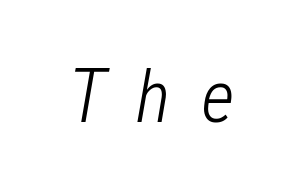
Spacing verdict: proportional, widths tailored to each character. The baseline area is clear. The horizontal fit of the characters is loose and conspicuously gappy. Every character sits at an angle, as italics do.
